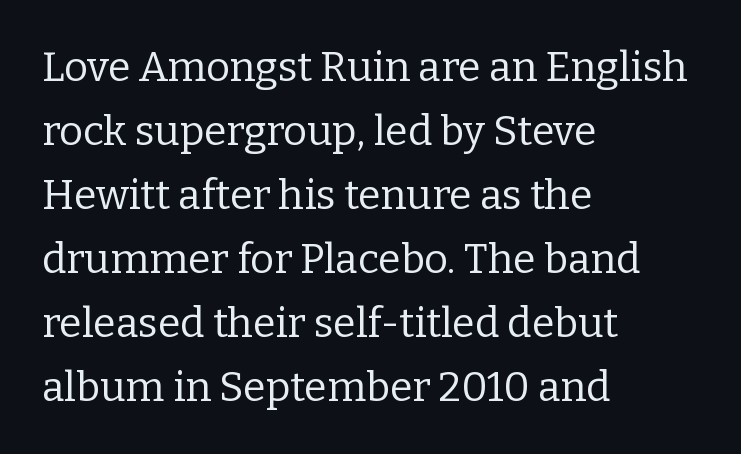
Q: Is the text bold? A: No.
Q: Is the text italic (slanted)? A: No, it is upright.
Q: Is the typeface a serif or a sans-serif typeface? A: Serif.
Q: Is the text underlined? A: No.
Q: How is the paragraph aligned? A: Left-aligned.
Q: Is the spacing between letters normal or unusually wide? A: Normal.
Q: Is the spacing between lines tight, normal or loose? A: Normal.
Q: Width (condensed, normal, or wide)? A: Normal.
Q: Stroke contrast? A: Low.
Q: x-height? A: Medium.
Q: Monospaced? A: No.
